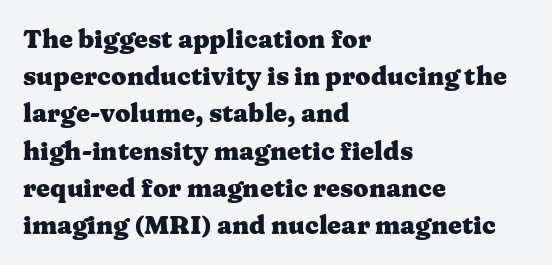
Italic: no, the glyphs are upright roman. Weight: bold. A typesetter would call this zero additional tracking. Does the copy run flush right? No — it runs flush left. In terms of leading, this rendering sits right in the middle. Quick note: underline off.
